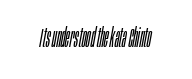
{"italic": "yes", "lean": "right", "slant_degrees": 10, "bold": "no", "underline": "no", "letter_spacing": "normal", "letter_spacing_em": 0.0, "glyph_px": 27}
